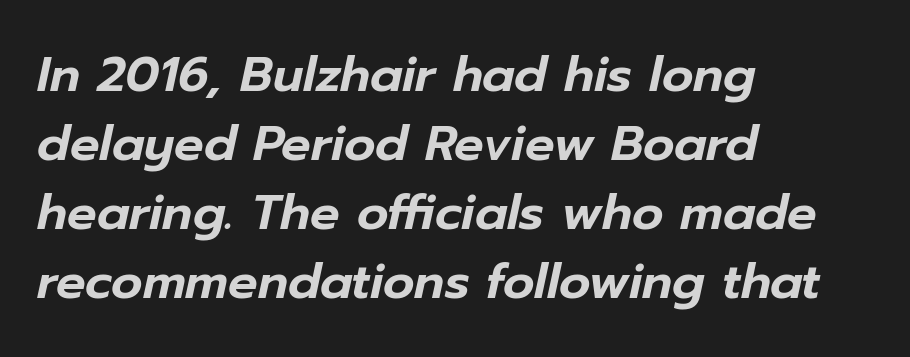
Q: Is the text italic (slanted)? A: Yes, it leans right by about 12 degrees.
Q: Is the text underlined? A: No.
Q: How is the paragraph aligned? A: Left-aligned.
Q: Is the spacing between letters normal or unusually wide? A: Normal.
Q: Is the spacing between lines tight, normal or loose? A: Normal.
Q: Width (condensed, normal, or wide)? A: Normal.
Q: Stroke contrast? A: Low.
Q: x-height? A: Medium.
Q: Monospaced? A: No.
